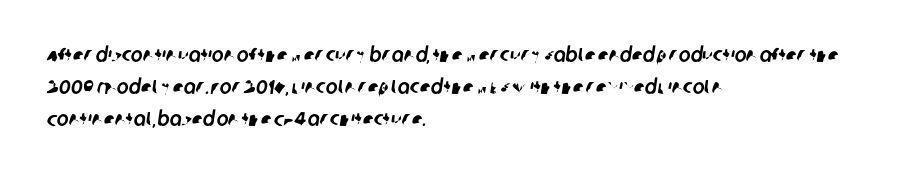
Q: Is the text underlined? A: No.
Q: How is the paragraph aligned? A: Left-aligned.
Q: Is the spacing between letters normal or unusually wide? A: Normal.
Q: Is the spacing between lines tight, normal or loose? A: Normal.
